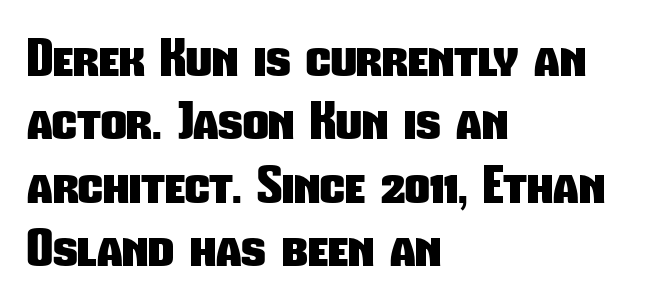
This rendering features lettering with no underline. One glance says typical: line gaps are just what's usual. The strokes are fattened all the way to bold. Is this a fixed-width face? No — the glyphs have proportional, varying widths. Inter-character spacing is left at the font's built-in metrics.
